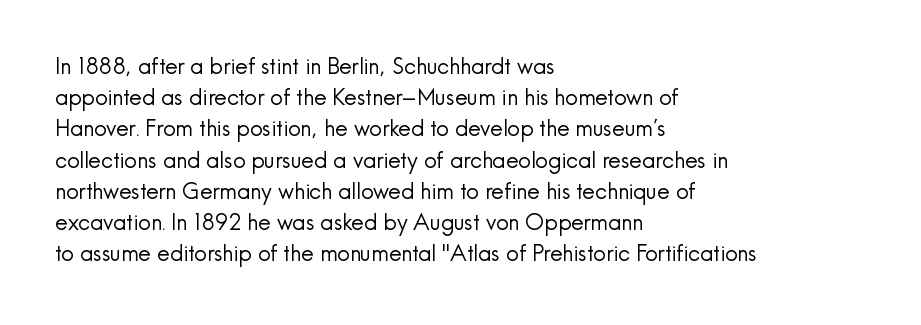
{"italic": "no", "bold": "no", "underline": "no", "align": "left", "line_spacing": "normal", "line_spacing_ratio": 1.42, "letter_spacing": "normal", "letter_spacing_em": 0.0, "glyph_px": 22}
